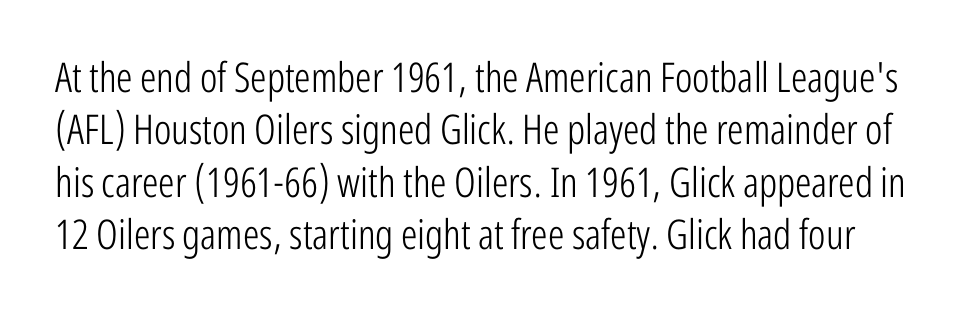
Q: Is the text bold? A: No.
Q: Is the text italic (slanted)? A: No, it is upright.
Q: Is the typeface a serif or a sans-serif typeface? A: Sans-serif.
Q: Is the text underlined? A: No.
Q: Is the spacing between letters normal or unusually wide? A: Normal.
Q: Is the spacing between lines tight, normal or loose? A: Normal.
Q: Width (condensed, normal, or wide)? A: Condensed.
Q: Stroke contrast? A: Low.
Q: x-height? A: Medium.
Q: Monospaced? A: No.
